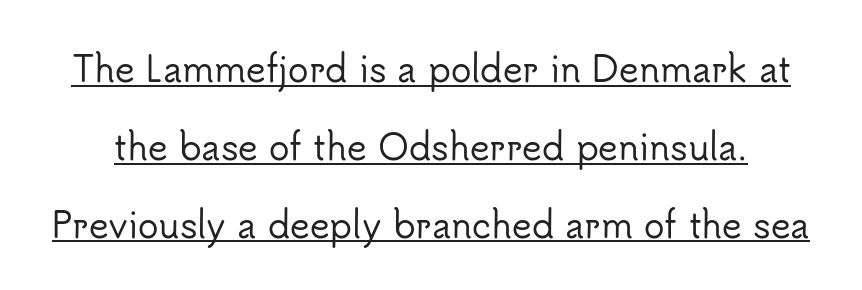
Q: Is the text italic (slanted)? A: No, it is upright.
Q: Is the typeface a serif or a sans-serif typeface? A: Sans-serif.
Q: Is the text underlined? A: Yes.
Q: Is the spacing between letters normal or unusually wide? A: Normal.
Q: Is the spacing between lines tight, normal or loose? A: Loose.
Q: Width (condensed, normal, or wide)? A: Normal.
Q: Stroke contrast? A: Low.
Q: x-height? A: Small.
Q: Monospaced? A: No.
